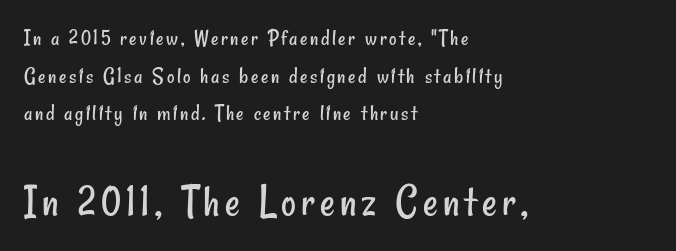
Each letter keeps its own natural width here, so spacing adapts to shape. This rendering uses left alignment, leaving the right contour irregular. Weight class: somewhere from thin through regular. One glance says typical: line gaps are just what's usual. A sans-serif font was chosen for this passage. You get the small type first, then a jump to larger type.
